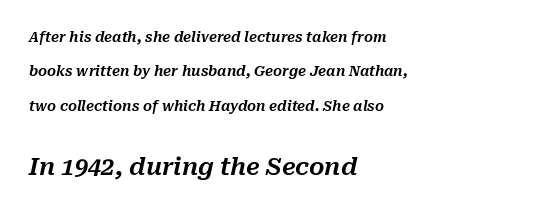
{"italic": "yes", "lean": "right", "slant_degrees": 10, "underline": "no", "align": "left", "line_spacing": "loose", "line_spacing_ratio": 2.46, "letter_spacing": "normal", "letter_spacing_em": 0.0, "larger_block": "second", "size_ratio": 1.71, "glyph_px": 24}
